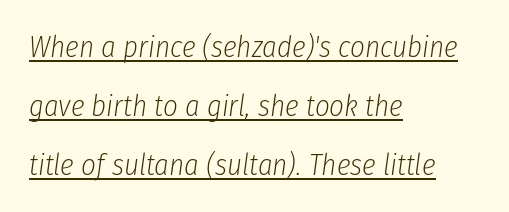
The image shows 29 px light, condensed type, italic (leaning right); set left-aligned, loose line spacing (2.03x), normal letter spacing, underlined; low stroke contrast and a medium x-height.
